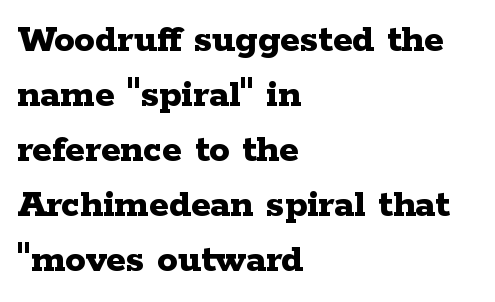
{"serif": "yes", "italic": "no", "bold": "yes", "weight": "bold", "width": "wide", "stroke_contrast": "low", "x_height": "medium", "monospaced": "no", "underline": "no", "align": "left", "line_spacing": "normal", "line_spacing_ratio": 1.34, "letter_spacing": "normal", "letter_spacing_em": 0.0, "glyph_px": 41}
